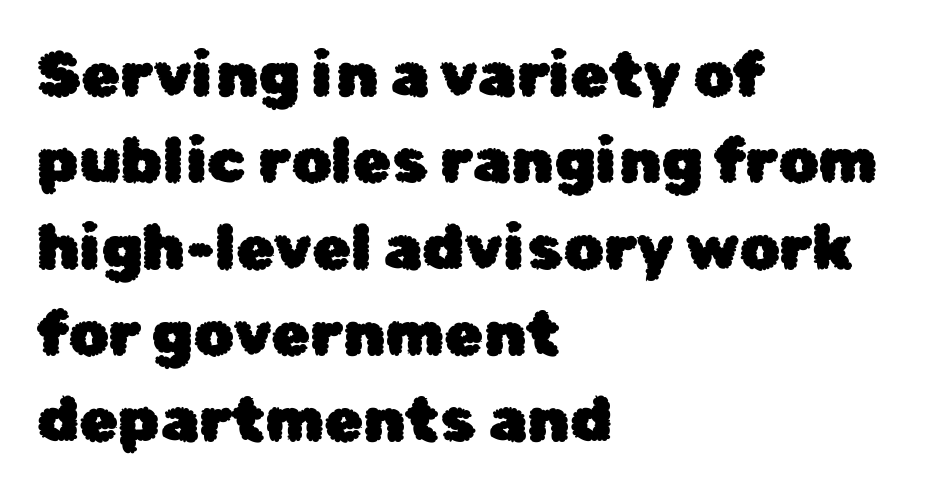
Characters follow at the spacing the type designer built in. Successive baselines arrive at the customary interval. Do the characters align in a grid? No, the font is proportional. Italic: no, the glyphs are upright roman. Type style note: lacks serifs. Check the space under the baseline: it is left empty.
